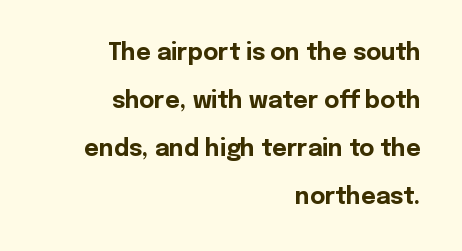
Q: Is the text bold? A: Yes.
Q: Is the text italic (slanted)? A: No, it is upright.
Q: Is the text underlined? A: No.
Q: How is the paragraph aligned? A: Right-aligned.
Q: Is the spacing between letters normal or unusually wide? A: Normal.
Q: Is the spacing between lines tight, normal or loose? A: Loose.
